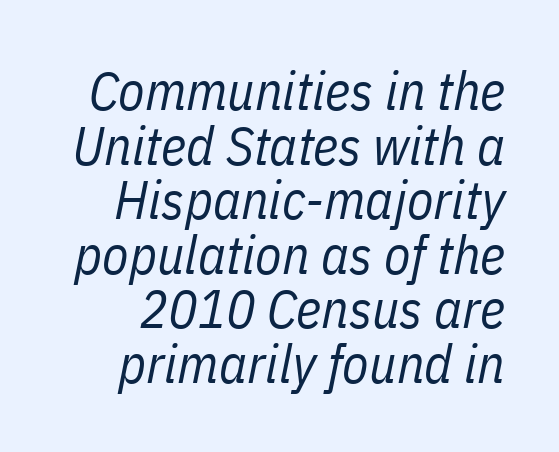
Note the varied advance widths — an 'i' is clearly narrower than an 'm'. Weight class: somewhere from thin through regular. Style check: oblique. Inter-character spacing is left at the font's built-in metrics. This block would grow much taller if given ordinary leading; it's compressed now. The baseline area is clear.
